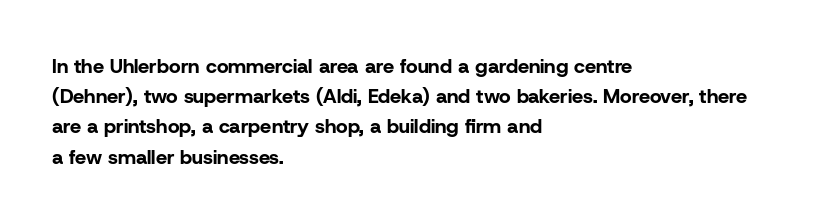
The image shows 20 px bold type, upright; set left-aligned, normal line spacing (1.51x), normal letter spacing, not underlined.
